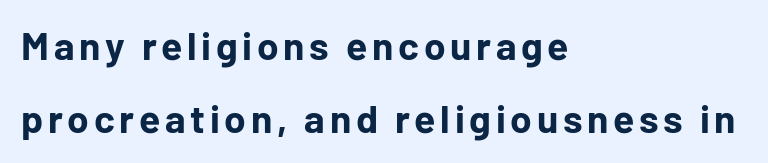
{"serif": "no", "italic": "no", "bold": "yes", "weight": "bold", "width": "normal", "stroke_contrast": "low", "x_height": "medium", "monospaced": "no", "underline": "no", "align": "left", "line_spacing_ratio": 1.88, "glyph_px": 39}
